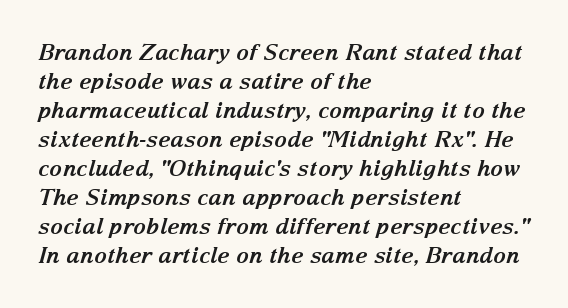
On the weight axis this lands at bold, roughly 700. Standard letterfit; no display-style spreading of the glyphs. A typesetter would call this leading conventional body-copy spacing. Rendered with sloped, italic letterforms. Short and long lines alike share a common starting point at left. Descenders hang freely into open space.
